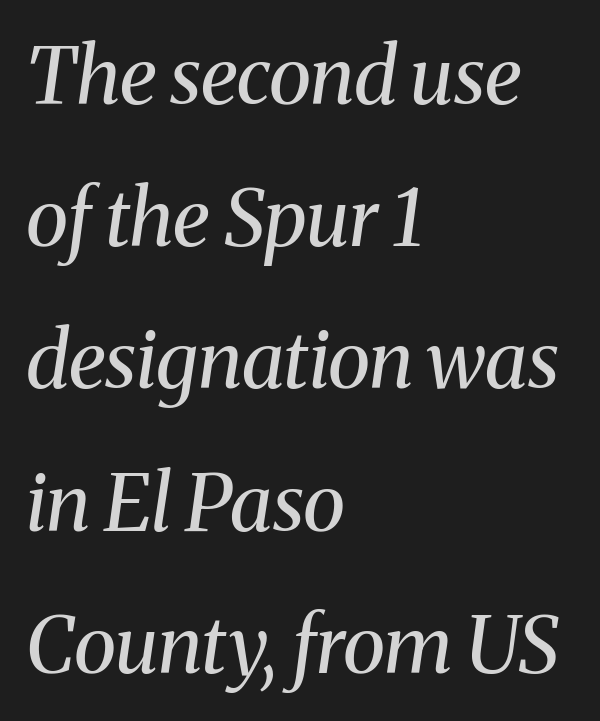
{"serif": "yes", "italic": "yes", "lean": "right", "slant_degrees": 8, "bold": "no", "weight": "regular", "width": "normal", "stroke_contrast": "medium", "x_height": "medium", "monospaced": "no", "underline": "no", "align": "left", "line_spacing_ratio": 1.8, "letter_spacing": "normal", "letter_spacing_em": 0.0, "glyph_px": 79}
